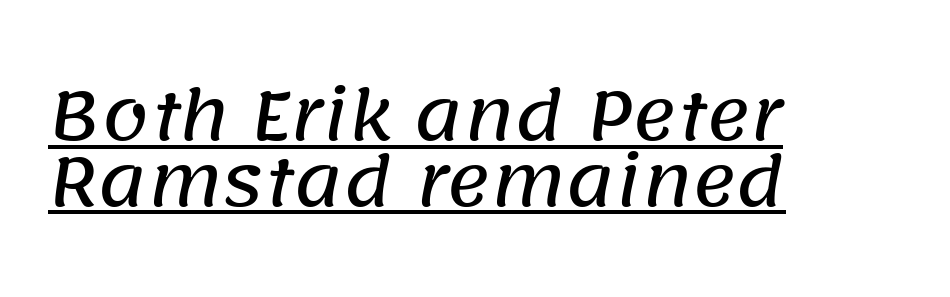
The image shows 67 px sans-serif type; set left-aligned, tight line spacing (0.98x), normal letter spacing, underlined; low stroke contrast and a large x-height.
